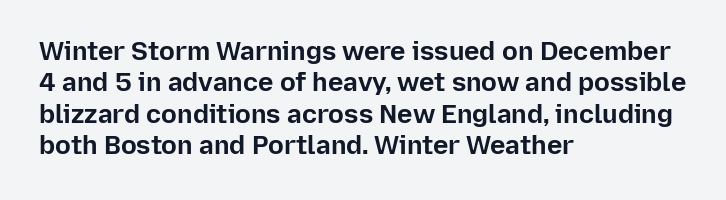
Q: Is the text bold? A: Yes.
Q: Is the text italic (slanted)? A: No, it is upright.
Q: Is the text underlined? A: No.
Q: How is the paragraph aligned? A: Left-aligned.
Q: Is the spacing between letters normal or unusually wide? A: Normal.
